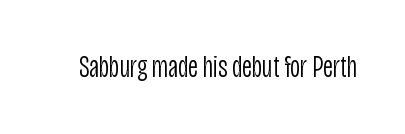
The line texture is even and compact thanks to regular tracking. Characters remain perfectly vertical along every line. Do the characters align in a grid? No, the font is proportional. Check under the words: just untouched page. The glyphs in this specimen are sans serif. Summary of weight: not heavy and not bold.
